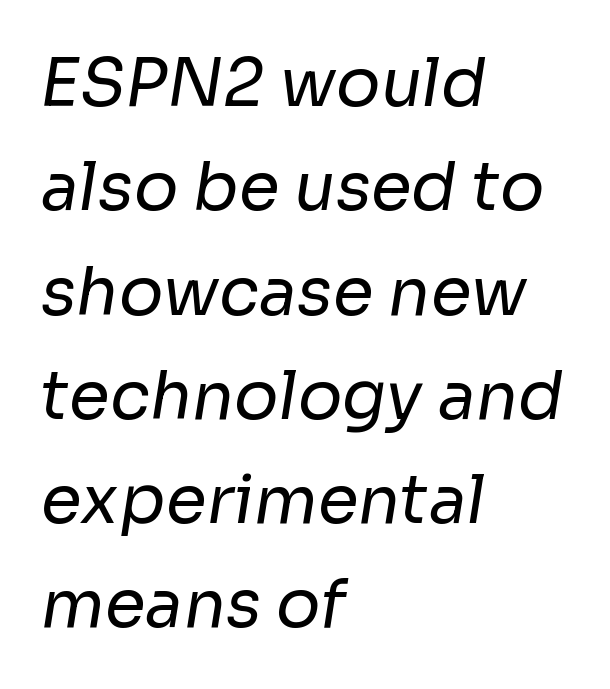
Q: Is the text bold? A: No.
Q: Is the typeface a serif or a sans-serif typeface? A: Sans-serif.
Q: Is the text underlined? A: No.
Q: How is the paragraph aligned? A: Left-aligned.
Q: Is the spacing between letters normal or unusually wide? A: Normal.
Q: Is the spacing between lines tight, normal or loose? A: Normal.
Q: Width (condensed, normal, or wide)? A: Normal.
Q: Stroke contrast? A: Low.
Q: x-height? A: Medium.
Q: Monospaced? A: No.
